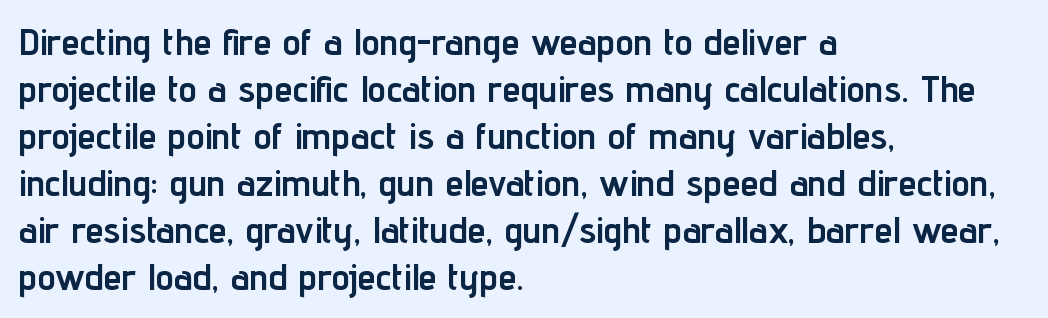
{"serif": "no", "italic": "no", "bold": "yes", "weight": "semibold", "width": "condensed", "stroke_contrast": "low", "x_height": "medium", "monospaced": "no", "underline": "no", "align": "left", "line_spacing": "normal", "line_spacing_ratio": 1.27, "letter_spacing": "normal", "letter_spacing_em": 0.0, "glyph_px": 37}
